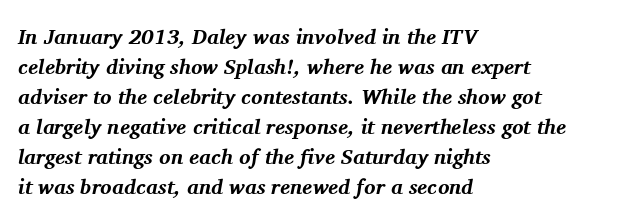
{"italic": "yes", "lean": "right", "slant_degrees": 11, "bold": "yes", "underline": "no", "align": "left", "line_spacing": "normal", "line_spacing_ratio": 1.43, "letter_spacing": "normal", "letter_spacing_em": 0.0, "glyph_px": 21}
